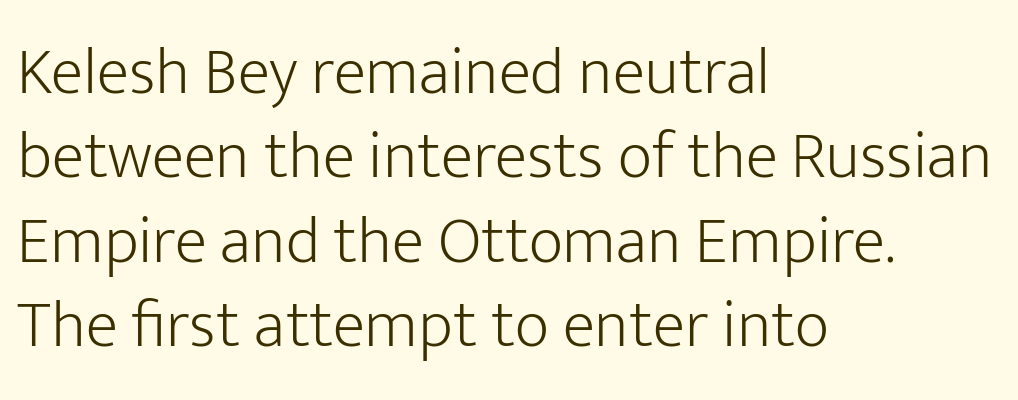
Words float on clear page, feet unadorned. You can tell it's not italic because the verticals are truly vertical. Here the designer chose a conventional face with non-uniform glyph widths. Short note: letters normally spaced. A classic flush-left, rag-right setting is used for this passage.
